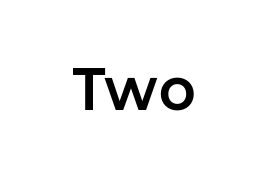
Q: Is the text italic (slanted)? A: No, it is upright.
Q: Is the typeface a serif or a sans-serif typeface? A: Sans-serif.
Q: Is the text underlined? A: No.
Q: How is the paragraph aligned? A: Centered.
Q: Is the spacing between letters normal or unusually wide? A: Normal.
Q: Width (condensed, normal, or wide)? A: Normal.
Q: Stroke contrast? A: Low.
Q: x-height? A: Medium.
Q: Monospaced? A: No.
